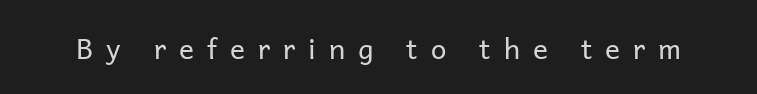
Do the characters align in a grid? No, the font is proportional. In terms of posture, this sample is upright. The gap between lines stays unmarked. The typesetting does not lean heavy: it is not bold. The passage shown has open, widely tracked lettering throughout. Examine the stroke ends and you'll find no serifs.
